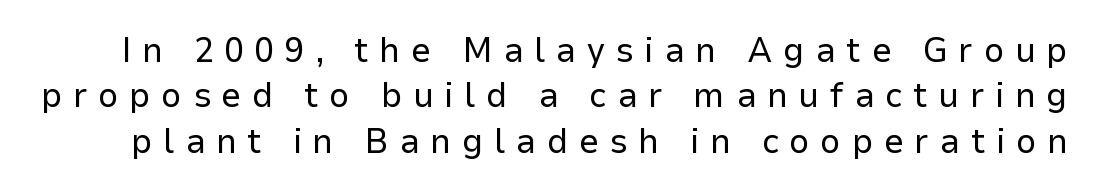
The image shows 36 px regular-weight sans-serif type, upright; set normal line spacing (1.26x), unusually wide letter spacing (+0.29 em), not underlined; low stroke contrast and a medium x-height.
